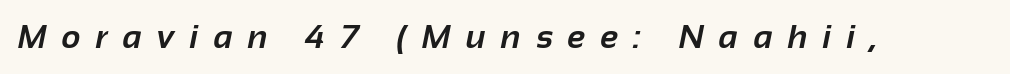
Q: Is the text bold? A: Yes.
Q: Is the typeface a serif or a sans-serif typeface? A: Sans-serif.
Q: Is the text underlined? A: No.
Q: Is the spacing between letters normal or unusually wide? A: Unusually wide.
Q: Width (condensed, normal, or wide)? A: Normal.
Q: Stroke contrast? A: Low.
Q: x-height? A: Medium.
Q: Monospaced? A: No.
